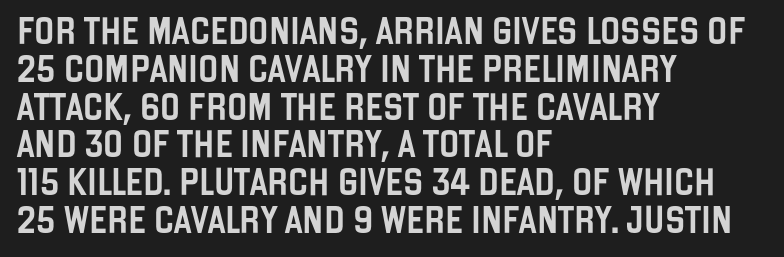
The ragged edge is on the right, which tells us the setting is flush left. Underline: absent. Does the leading feel generous? No, just average. The type is set solid horizontally, with unmodified tracking.
